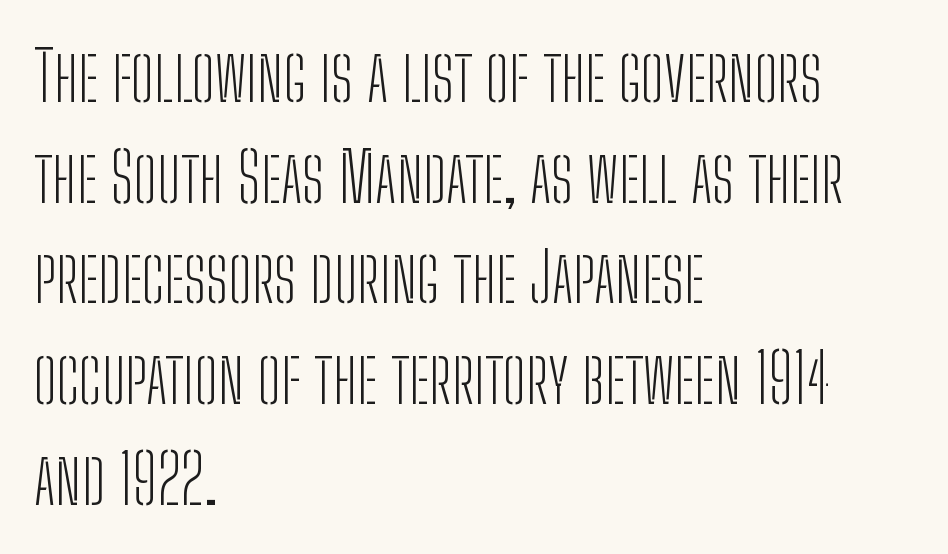
{"serif": "no", "italic": "no", "bold": "no", "weight": "light", "width": "condensed", "stroke_contrast": "low", "x_height": "medium", "monospaced": "no", "underline": "no", "align": "left", "line_spacing": "normal", "line_spacing_ratio": 1.46, "letter_spacing": "normal", "letter_spacing_em": 0.0, "glyph_px": 69}
